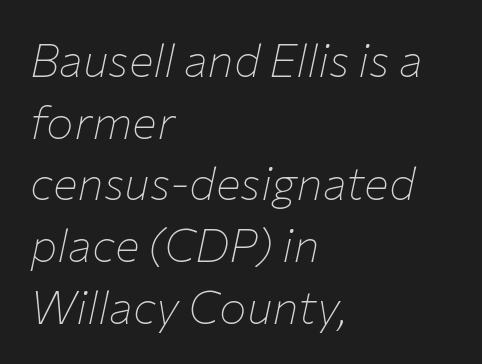
{"italic": "yes", "lean": "right", "slant_degrees": 12, "bold": "no", "weight": "thin", "width": "normal", "stroke_contrast": "low", "x_height": "medium", "monospaced": "no", "underline": "no", "align": "left", "line_spacing": "normal", "line_spacing_ratio": 1.34, "letter_spacing": "normal", "letter_spacing_em": 0.0, "glyph_px": 46}
